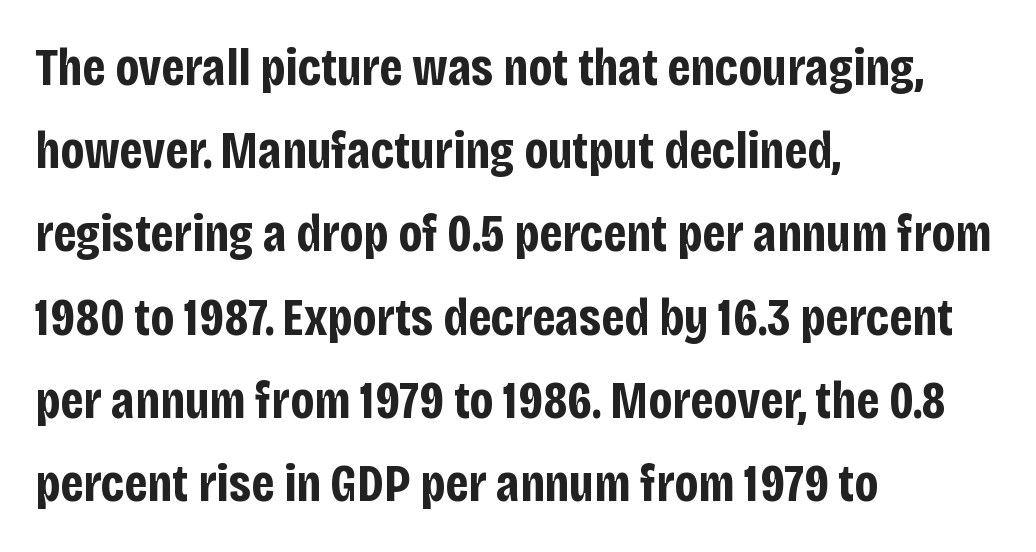
Rows of type keep a routine distance in the vertical direction. Teacher's note: observe the even left margin — that is flush-left alignment. Is this a fixed-width face? No — the glyphs have proportional, varying widths. A clean baseline with only descenders dipping below it.
